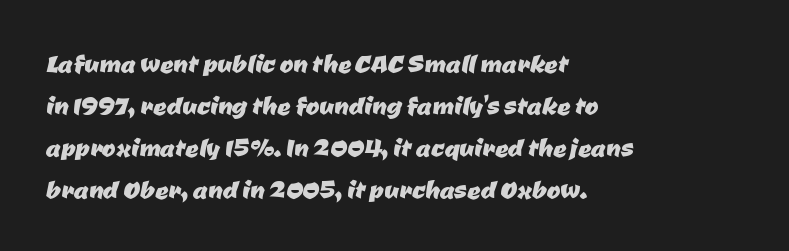
{"serif": "no", "width": "normal", "stroke_contrast": "low", "x_height": "medium", "monospaced": "no", "underline": "no", "align": "left", "line_spacing": "normal", "line_spacing_ratio": 1.27, "letter_spacing": "normal", "letter_spacing_em": 0.0, "glyph_px": 33}
